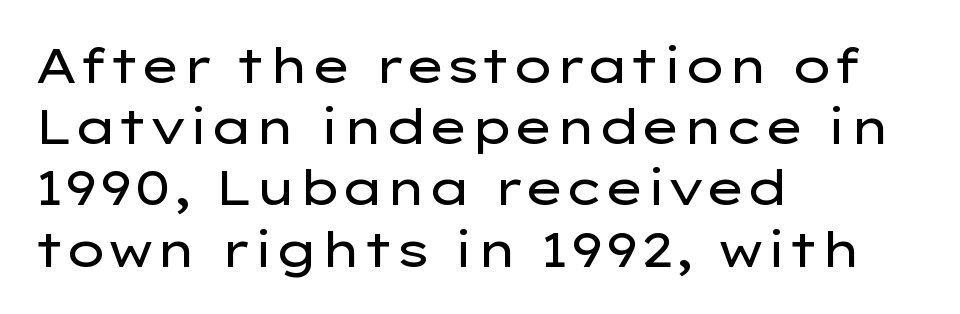
How would I describe the line gaps? Plain and ordinary. This is sans-serif lettering, the kind often seen on screens and signage. Each word holds together tightly as a unit, with standard inter-letter gaps. This is roman type, the default non-slanted kind. Here the designer chose a conventional face with non-uniform glyph widths.
